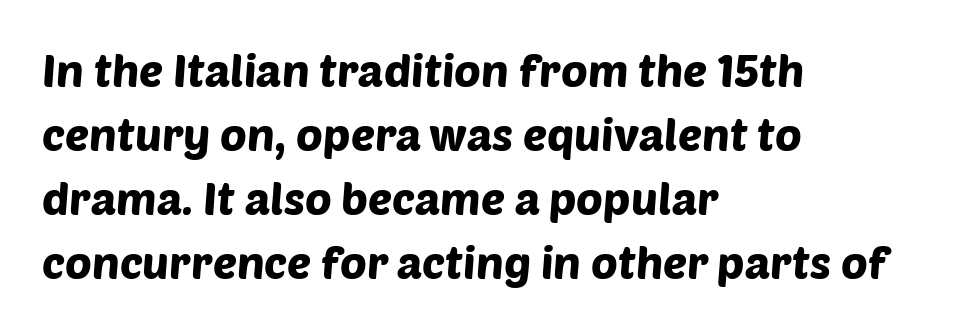
{"serif": "no", "width": "normal", "stroke_contrast": "low", "x_height": "large", "monospaced": "no", "underline": "no", "align": "left", "line_spacing": "normal", "line_spacing_ratio": 1.42, "letter_spacing": "normal", "letter_spacing_em": 0.0, "glyph_px": 45}
